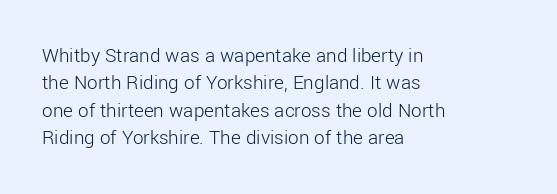
Q: Is the text bold? A: No.
Q: Is the text italic (slanted)? A: No, it is upright.
Q: Is the text underlined? A: No.
Q: How is the paragraph aligned? A: Left-aligned.
Q: Is the spacing between letters normal or unusually wide? A: Normal.
Q: Is the spacing between lines tight, normal or loose? A: Normal.
